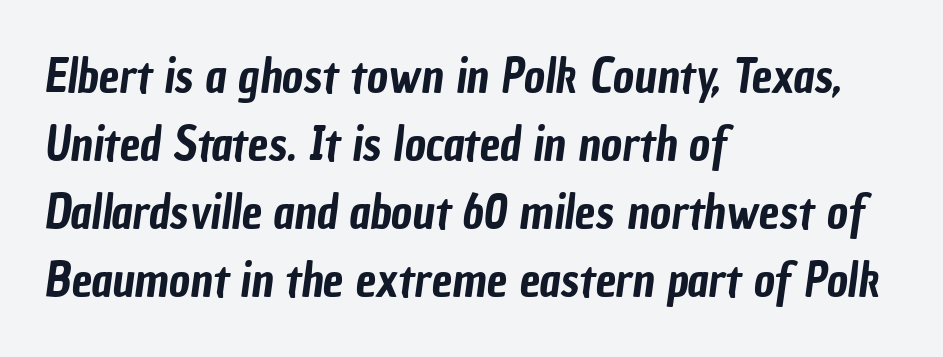
The image shows 46 px condensed sans-serif type; set left-aligned, normal line spacing (1.48x), normal letter spacing, not underlined; low stroke contrast and a medium x-height.
